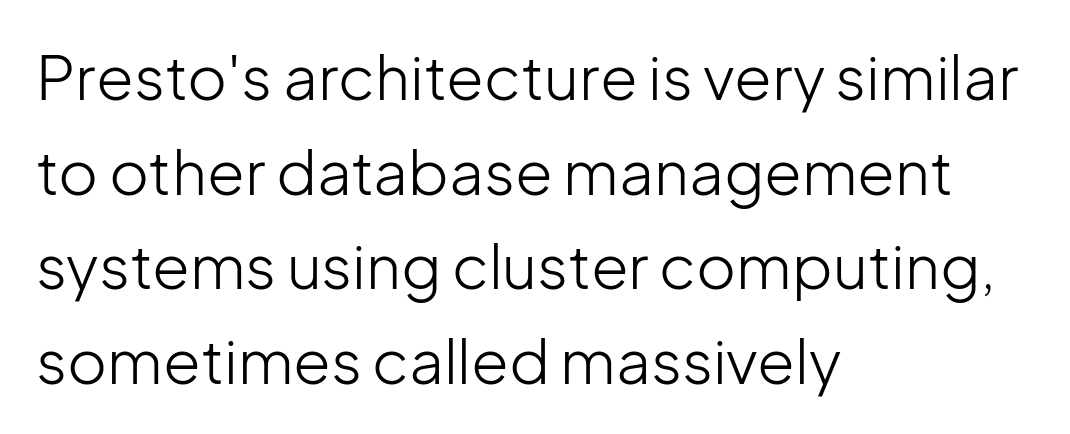
The image shows 61 px light sans-serif type, upright; set left-aligned, normal line spacing (1.55x), normal letter spacing, not underlined; low stroke contrast and a medium x-height.
